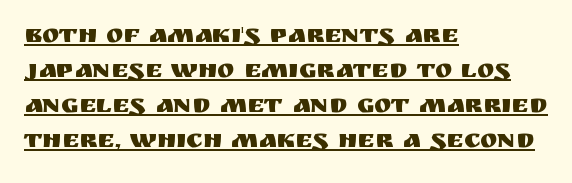
The image shows 26 px text type, upright; set left-aligned, normal line spacing (1.35x), normal letter spacing, underlined.
